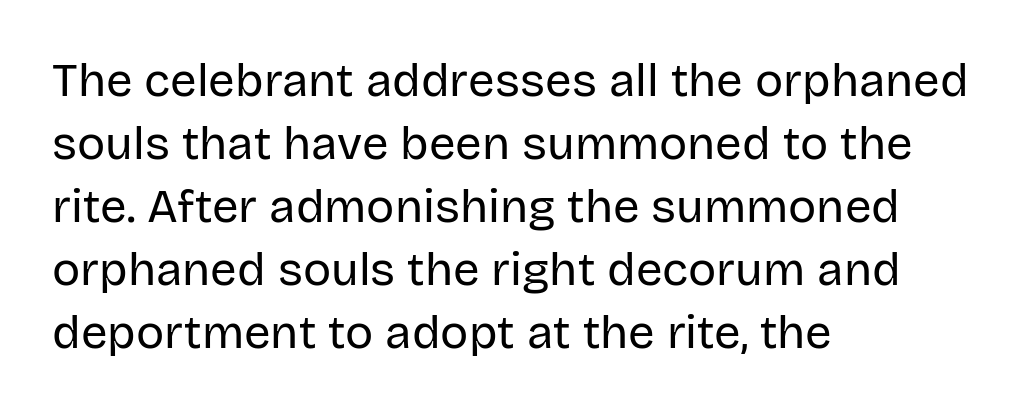
Check where the strokes stop: nothing finishes them off — pure sans. Ink coverage per letter is moderate at most. Letters rest on an invisible, unmarked baseline. Is the block centered? No — it sits flush against the left margin.
